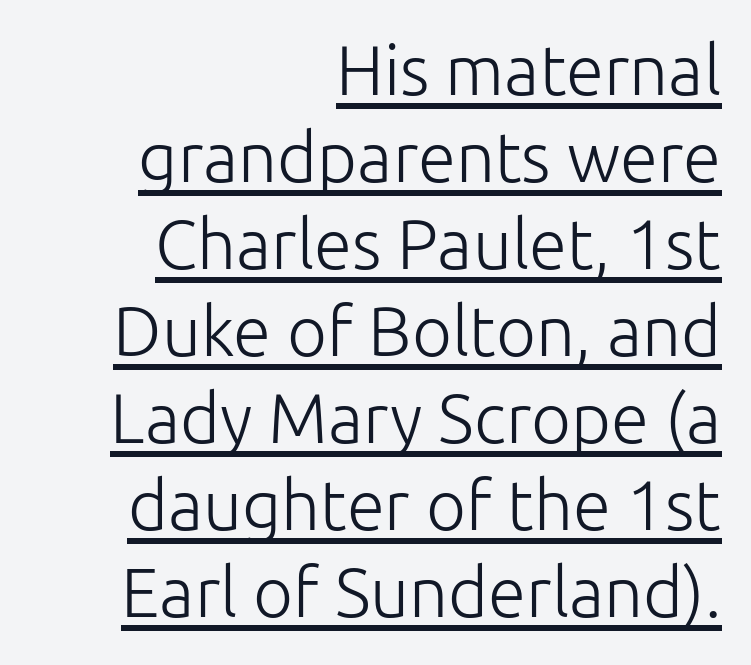
To sum up the face: it is a sans, with no serifs. Look at the tracking — it's just the regular setting, nothing added. Underline: present. Weight: in the light-to-regular range.
